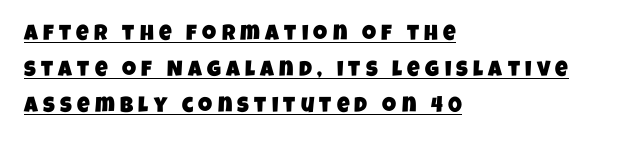
The image shows 22 px text type; set left-aligned, normal line spacing (1.63x), unusually wide letter spacing (+0.24 em), underlined.
